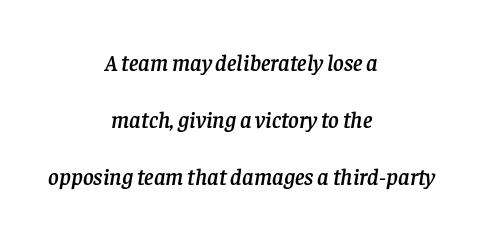
{"italic": "yes", "lean": "right", "slant_degrees": 8, "underline": "no", "align": "center", "line_spacing": "loose", "line_spacing_ratio": 2.48, "letter_spacing": "normal", "letter_spacing_em": 0.0, "glyph_px": 23}
